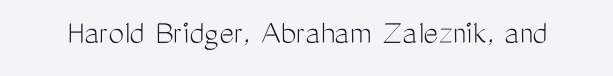
{"serif": "no", "italic": "no", "bold": "no", "weight": "light", "width": "condensed", "stroke_contrast": "medium", "x_height": "medium", "monospaced": "no", "underline": "no", "letter_spacing": "normal", "letter_spacing_em": 0.0, "glyph_px": 35}
